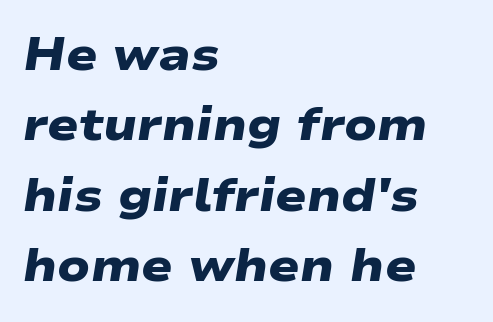
The face used here has the dense, thick strokes of a bold. The face used here is proportionally spaced, like ordinary book or web type. These lines are composed in type without serifs. Observe the ordinary spacing: letters are neighbours, not strangers. These lines are set flush left with a ragged right edge.
